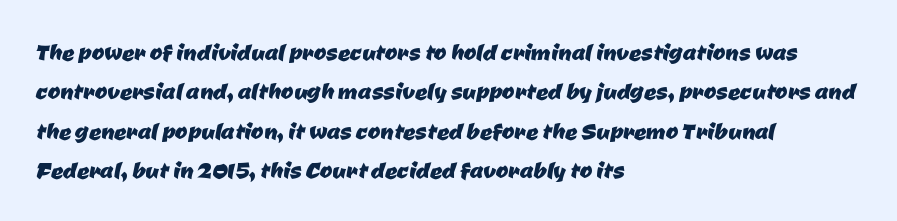
The image shows 30 px sans-serif type; set left-aligned, normal line spacing (1.31x), normal letter spacing, not underlined; low stroke contrast and a medium x-height.
